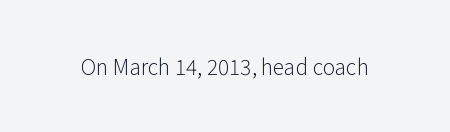
{"italic": "no", "bold": "no", "underline": "no", "letter_spacing": "normal", "letter_spacing_em": 0.0, "glyph_px": 21}
